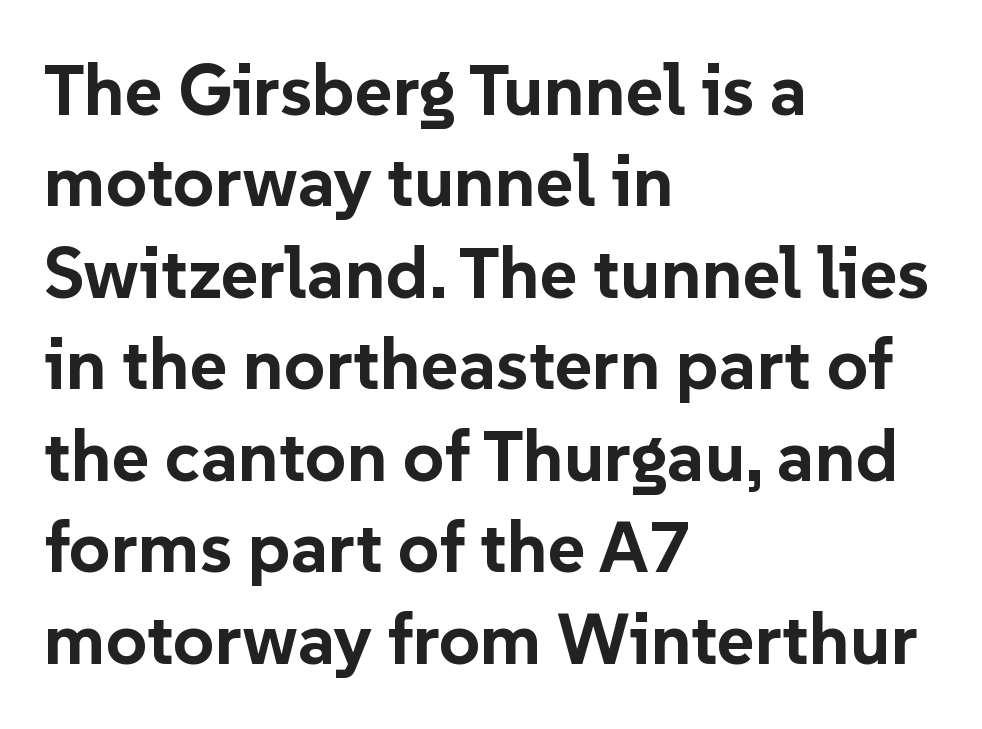
{"serif": "no", "italic": "no", "bold": "yes", "weight": "bold", "width": "normal", "stroke_contrast": "low", "x_height": "medium", "monospaced": "no", "underline": "no", "align": "left", "line_spacing": "normal", "line_spacing_ratio": 1.27, "letter_spacing": "normal", "letter_spacing_em": 0.0, "glyph_px": 72}
